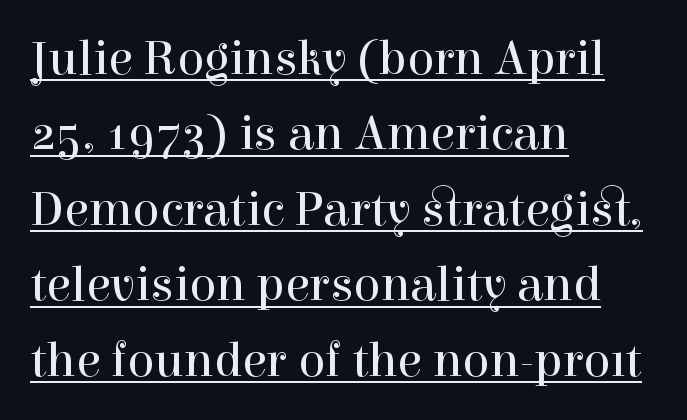
The image shows 50 px regular-weight serif type, upright; set left-aligned, normal line spacing (1.51x), normal letter spacing, underlined; a medium x-height.
